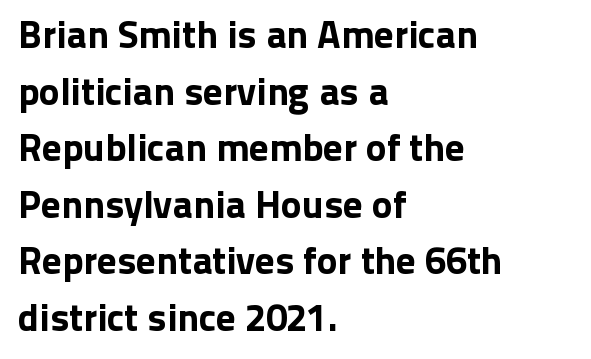
The image shows 39 px sans-serif type, upright; set left-aligned, normal line spacing (1.45x), normal letter spacing, not underlined; low stroke contrast and a medium x-height.
